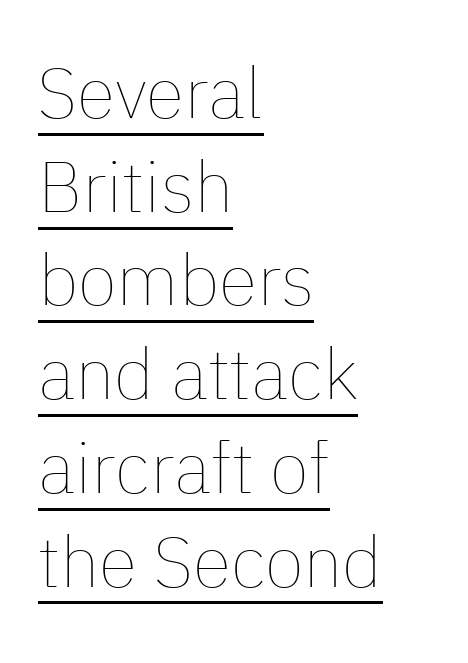
Compared with typical paragraphs, the rows here are spaced about the same. Is the letter spacing exaggerated? No — it looks like the ordinary default. What decoration does the sample have? An underline. The passage is arranged the way most books set body copy — flush left.
